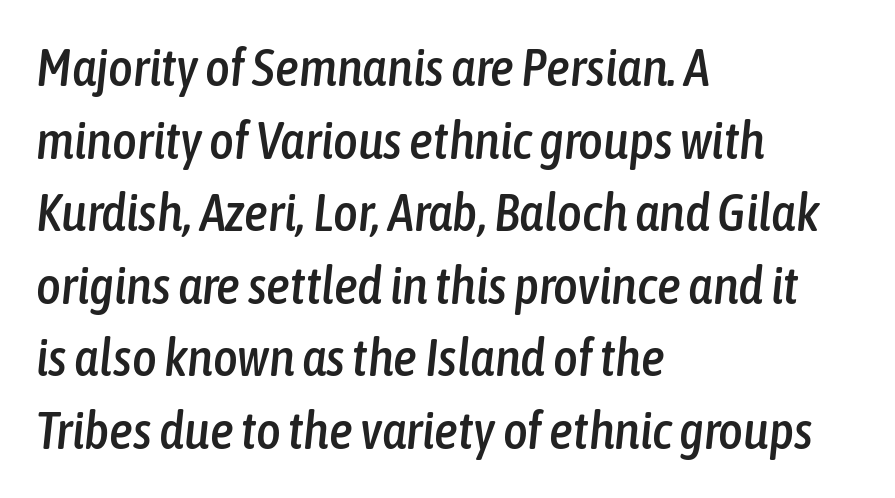
The image shows 53 px condensed type, italic (leaning right); set left-aligned, normal line spacing (1.37x), normal letter spacing, not underlined; low stroke contrast and a medium x-height.
